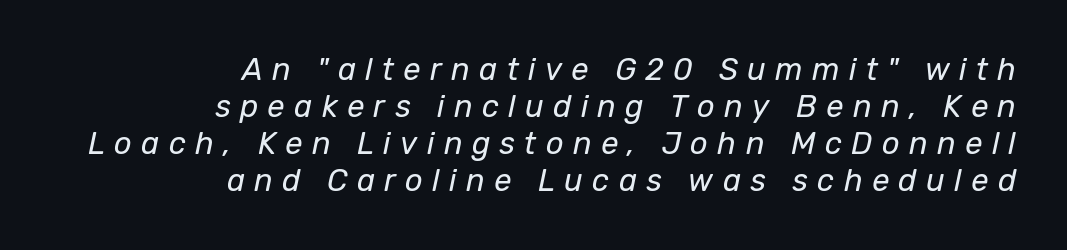
{"italic": "yes", "lean": "right", "slant_degrees": 12, "bold": "no", "weight": "regular", "width": "normal", "stroke_contrast": "low", "x_height": "medium", "monospaced": "no", "underline": "no", "align": "right", "line_spacing_ratio": 1.19, "letter_spacing": "wide", "letter_spacing_em": 0.3, "glyph_px": 31}
